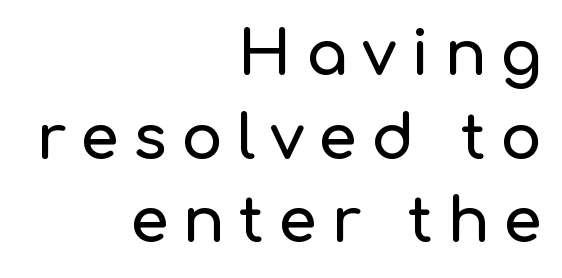
Q: Is the text italic (slanted)? A: No, it is upright.
Q: Is the typeface a serif or a sans-serif typeface? A: Sans-serif.
Q: Is the text underlined? A: No.
Q: How is the paragraph aligned? A: Right-aligned.
Q: Is the spacing between letters normal or unusually wide? A: Unusually wide.
Q: Is the spacing between lines tight, normal or loose? A: Normal.
Q: Width (condensed, normal, or wide)? A: Normal.
Q: Stroke contrast? A: Low.
Q: x-height? A: Medium.
Q: Monospaced? A: No.
